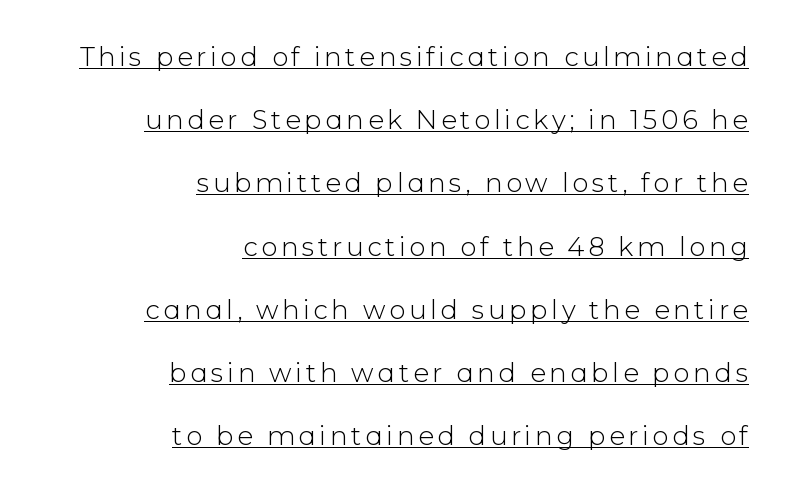
The image shows 26 px text type, upright; set right-aligned, loose line spacing (2.43x), underlined.
